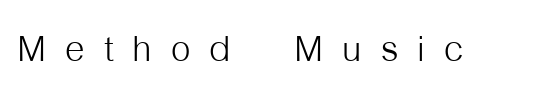
The image shows 50 px light, condensed sans-serif type, upright; set unusually wide letter spacing (+0.38 em), not underlined; low stroke contrast and a medium x-height.
